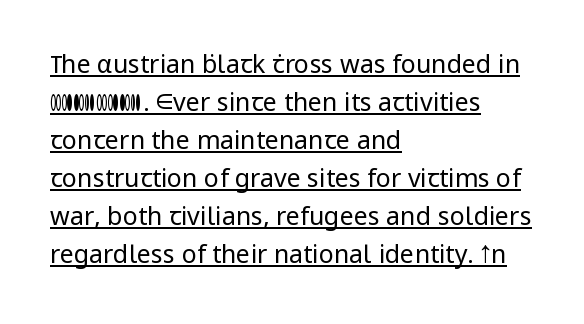
Q: Is the text bold? A: No.
Q: Is the text italic (slanted)? A: No, it is upright.
Q: Is the text underlined? A: Yes.
Q: How is the paragraph aligned? A: Left-aligned.
Q: Is the spacing between letters normal or unusually wide? A: Normal.
Q: Is the spacing between lines tight, normal or loose? A: Normal.
